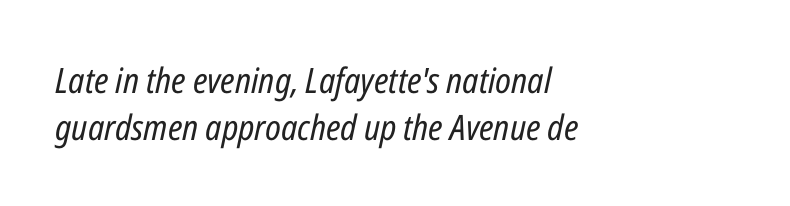
The typesetting does not lean heavy: it is not bold. Vertical spacing — default. Unmarked baselines from the first word to the last. The setting favours the left margin, as ordinary paragraphs usually do. The gaps between neighbouring characters are ordinary and unremarkable.
